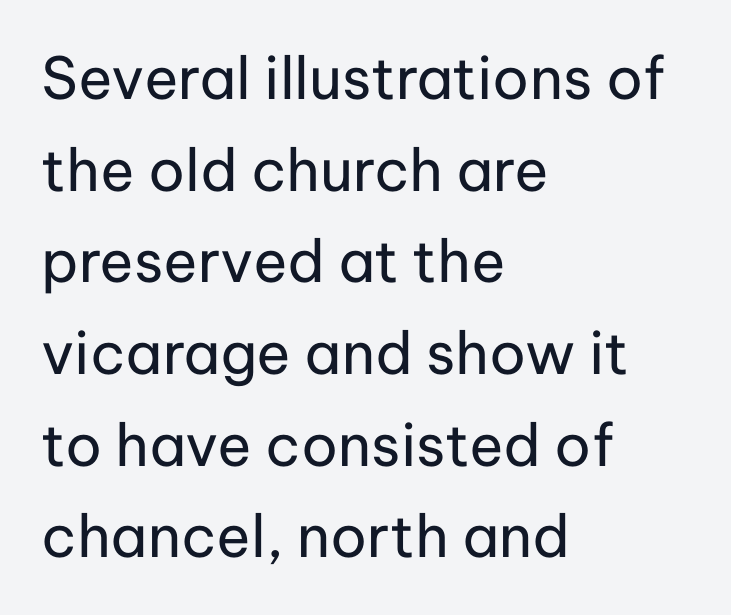
The image shows 58 px regular-weight sans-serif type, upright; set left-aligned, normal line spacing (1.58x), normal letter spacing, not underlined; low stroke contrast and a medium x-height.
